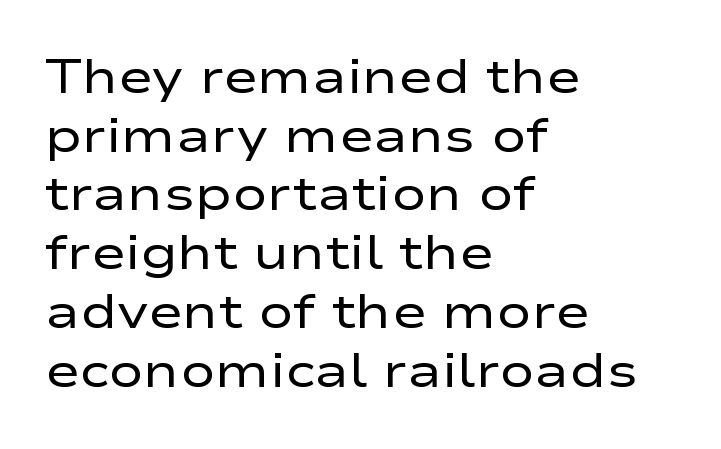
{"serif": "no", "italic": "no", "bold": "no", "weight": "regular", "width": "wide", "stroke_contrast": "low", "x_height": "medium", "monospaced": "no", "underline": "no", "align": "left", "line_spacing": "normal", "line_spacing_ratio": 1.25, "letter_spacing": "normal", "letter_spacing_em": 0.0, "glyph_px": 47}
